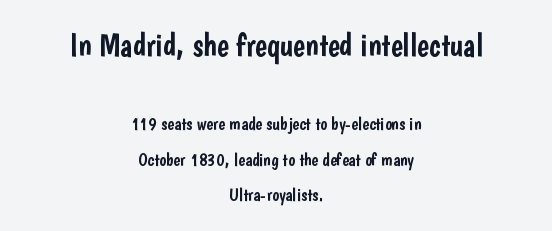
{"serif": "no", "italic": "no", "width": "condensed", "stroke_contrast": "low", "x_height": "medium", "monospaced": "no", "underline": "no", "align": "center", "line_spacing": "loose", "line_spacing_ratio": 1.96, "letter_spacing": "normal", "letter_spacing_em": 0.0, "larger_block": "first", "size_ratio": 1.78, "glyph_px": 32}
